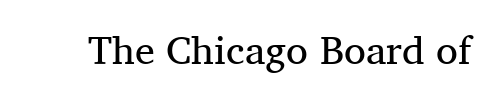
Is this a fixed-width face? No — the glyphs have proportional, varying widths. Is there any slant? The stems are plumb. No extra tracking has been applied to these lines. The characters are drawn with everyday or finer stroke widths. Unlike a clean sans, this face finishes its strokes with serifs. Beneath every word, the page is bare.
